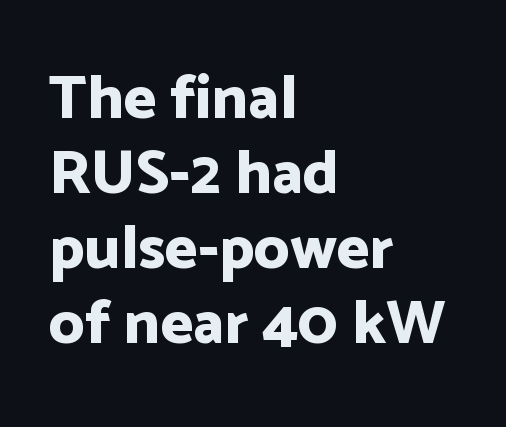
{"serif": "no", "italic": "no", "bold": "yes", "weight": "bold", "width": "normal", "stroke_contrast": "low", "x_height": "medium", "monospaced": "no", "underline": "no", "align": "left", "line_spacing_ratio": 1.21, "letter_spacing": "normal", "letter_spacing_em": 0.0, "glyph_px": 62}
